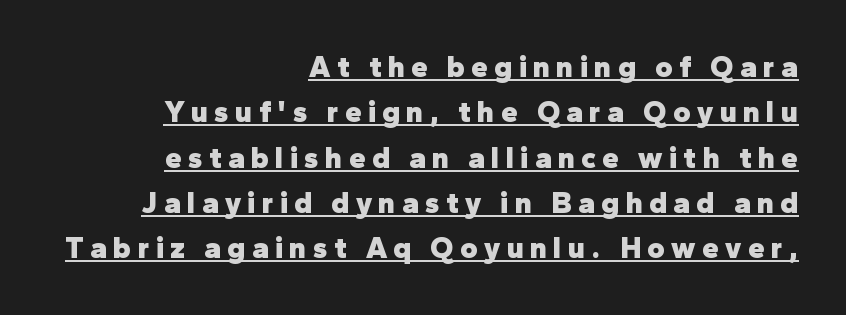
{"serif": "no", "italic": "no", "bold": "yes", "weight": "heavy", "width": "normal", "stroke_contrast": "low", "x_height": "medium", "monospaced": "no", "underline": "yes", "align": "right", "line_spacing": "normal", "line_spacing_ratio": 1.51, "letter_spacing": "wide", "letter_spacing_em": 0.21, "glyph_px": 30}
